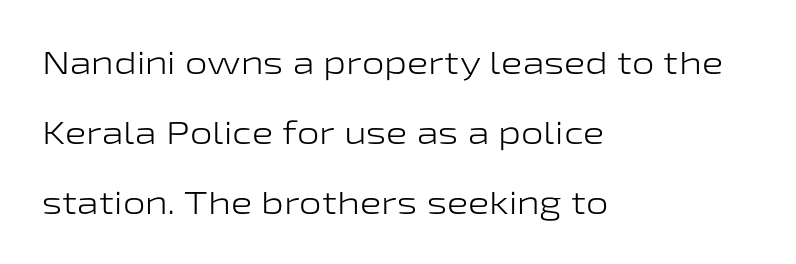
Q: Is the text bold? A: No.
Q: Is the text italic (slanted)? A: No, it is upright.
Q: Is the typeface a serif or a sans-serif typeface? A: Sans-serif.
Q: Is the text underlined? A: No.
Q: How is the paragraph aligned? A: Left-aligned.
Q: Is the spacing between letters normal or unusually wide? A: Normal.
Q: Is the spacing between lines tight, normal or loose? A: Loose.
Q: Width (condensed, normal, or wide)? A: Wide.
Q: Stroke contrast? A: Low.
Q: x-height? A: Medium.
Q: Monospaced? A: No.
